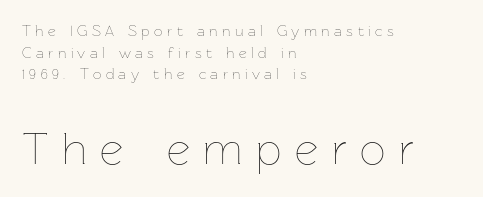
Q: Is the text bold? A: No.
Q: Is the text italic (slanted)? A: No, it is upright.
Q: Is the text underlined? A: No.
Q: How is the paragraph aligned? A: Left-aligned.
Q: Is the spacing between letters normal or unusually wide? A: Unusually wide.
Q: Is the spacing between lines tight, normal or loose? A: Normal.
Q: Which block of text is set in a larger size, the first (top) or the second (bottom)? A: The second (bottom) one.
Q: Width (condensed, normal, or wide)? A: Normal.
Q: Stroke contrast? A: Low.
Q: x-height? A: Medium.
Q: Monospaced? A: No.
